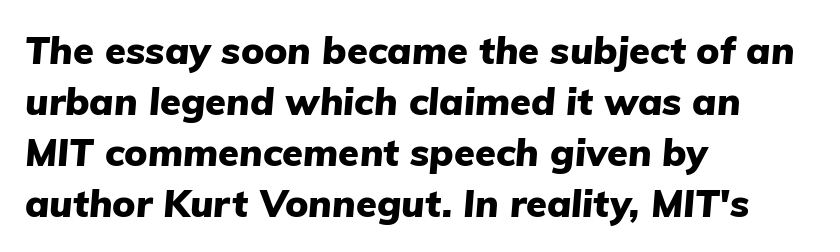
Q: Is the text bold? A: Yes.
Q: Is the text italic (slanted)? A: Yes, it leans right by about 5 degrees.
Q: Is the text underlined? A: No.
Q: How is the paragraph aligned? A: Left-aligned.
Q: Is the spacing between letters normal or unusually wide? A: Normal.
Q: Is the spacing between lines tight, normal or loose? A: Normal.
Q: Width (condensed, normal, or wide)? A: Normal.
Q: Stroke contrast? A: Low.
Q: x-height? A: Medium.
Q: Monospaced? A: No.
